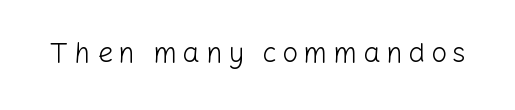
{"serif": "no", "italic": "no", "bold": "no", "weight": "light", "width": "normal", "stroke_contrast": "low", "x_height": "medium", "monospaced": "no", "underline": "no", "letter_spacing": "wide", "letter_spacing_em": 0.2, "glyph_px": 28}
